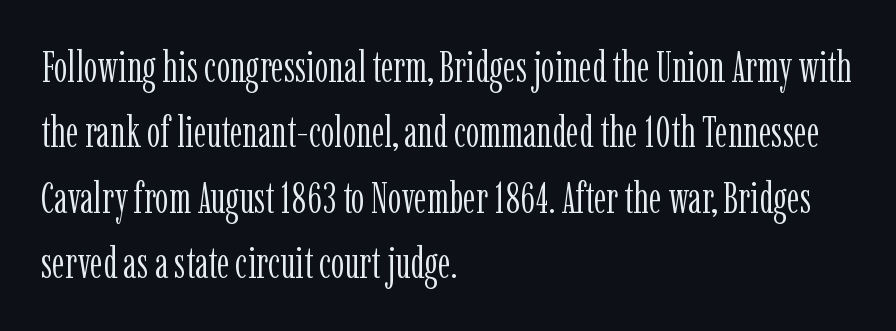
{"serif": "yes", "italic": "no", "bold": "no", "weight": "light", "width": "condensed", "stroke_contrast": "low", "x_height": "medium", "monospaced": "no", "underline": "no", "align": "left", "line_spacing": "normal", "line_spacing_ratio": 1.52, "letter_spacing": "normal", "letter_spacing_em": 0.0, "glyph_px": 43}
